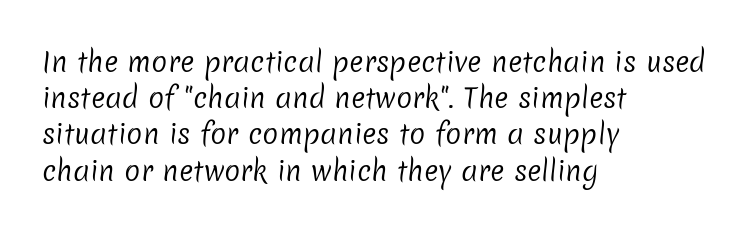
Q: Is the text bold? A: No.
Q: Is the text underlined? A: No.
Q: How is the paragraph aligned? A: Left-aligned.
Q: Is the spacing between letters normal or unusually wide? A: Normal.
Q: Is the spacing between lines tight, normal or loose? A: Normal.
